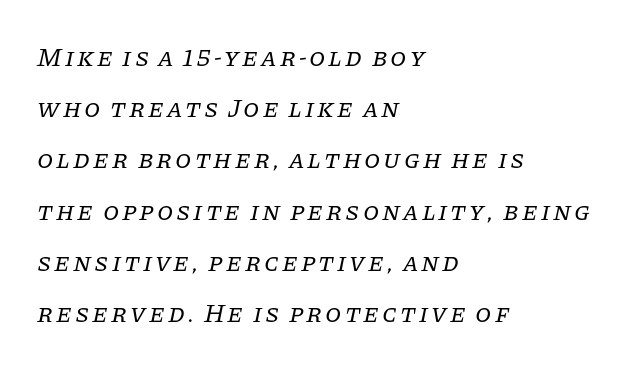
The image shows 26 px text type, italic (leaning right); set left-aligned, loose line spacing (1.97x), not underlined.
